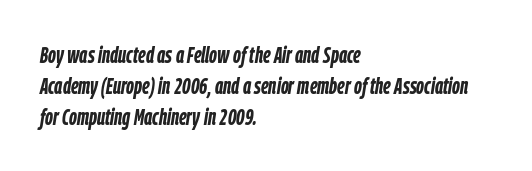
The image shows 23 px bold type, italic (leaning right); set left-aligned, normal line spacing (1.34x), normal letter spacing, not underlined.
